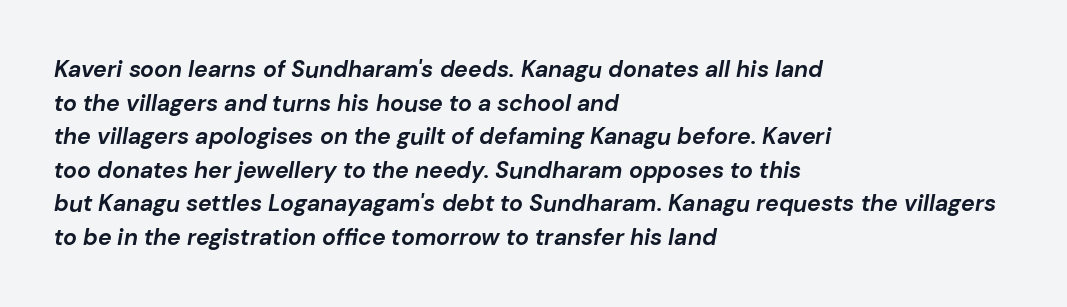
Q: Is the text bold? A: Yes.
Q: Is the text italic (slanted)? A: Yes, it leans right by about 10 degrees.
Q: Is the text underlined? A: No.
Q: How is the paragraph aligned? A: Left-aligned.
Q: Is the spacing between letters normal or unusually wide? A: Normal.
Q: Is the spacing between lines tight, normal or loose? A: Normal.
